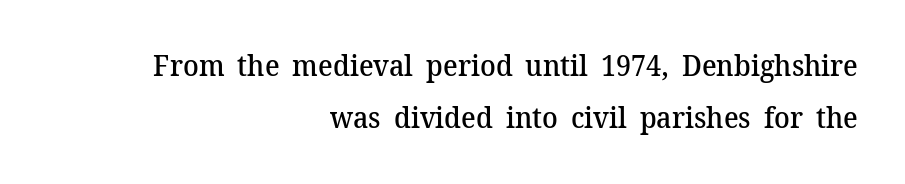
{"serif": "yes", "italic": "no", "bold": "semi", "weight": "semibold", "width": "normal", "stroke_contrast": "medium", "x_height": "medium", "monospaced": "no", "underline": "no", "align": "right", "line_spacing_ratio": 1.79, "letter_spacing": "normal", "letter_spacing_em": 0.0, "glyph_px": 29}
